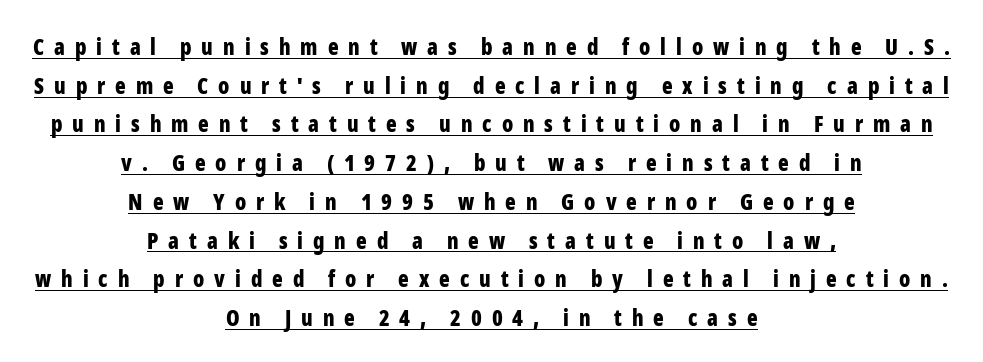
Strong, thick strokes mark this as bold type. Descenders here cross a horizontal rule under the line. These lines were composed using upright roman letters. Where is the straight margin? There isn't one; the lines are centered. There is plenty of visible air inserted between adjacent glyphs.
